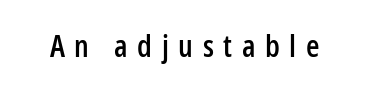
Posture: straight, roman, zero tilt. Words float on clear page, feet unadorned. To sum up the face: it is a sans, with no serifs. This sample has the flowing, uneven cadence of proportional lettering.
